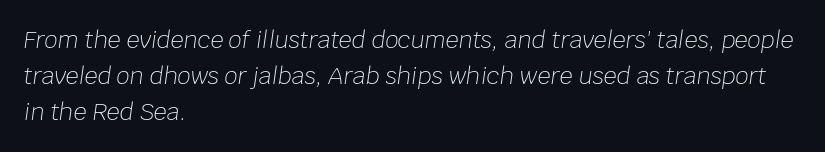
{"italic": "yes", "lean": "right", "slant_degrees": 8, "bold": "no", "underline": "no", "align": "left", "line_spacing": "normal", "line_spacing_ratio": 1.57, "letter_spacing": "normal", "letter_spacing_em": 0.0, "glyph_px": 23}
